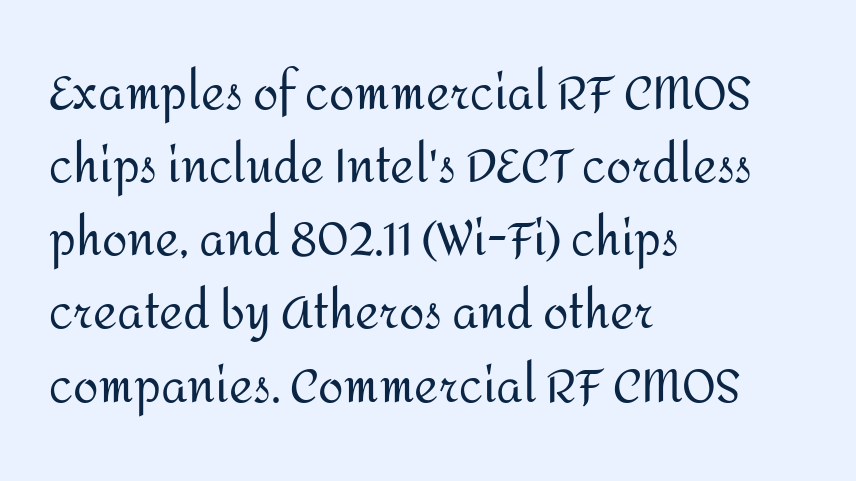
{"serif": "no", "italic": "no", "bold": "no", "weight": "regular", "width": "normal", "stroke_contrast": "medium", "x_height": "medium", "monospaced": "no", "underline": "no", "align": "left", "line_spacing": "normal", "line_spacing_ratio": 1.59, "letter_spacing": "normal", "letter_spacing_em": 0.0, "glyph_px": 46}
